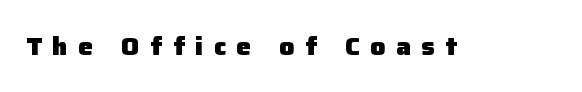
The image shows 25 px bold type, upright; set unusually wide letter spacing (+0.41 em), not underlined.
